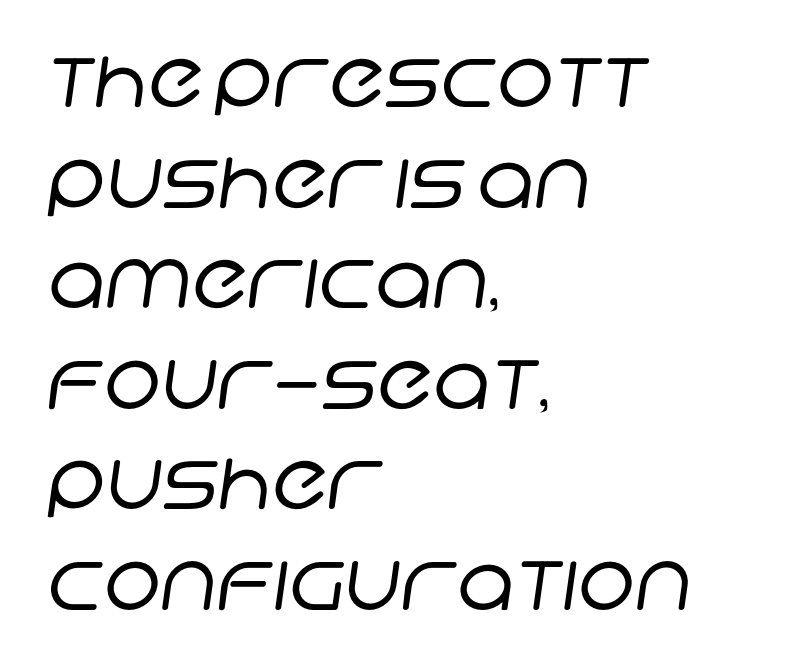
{"serif": "no", "bold": "no", "weight": "regular", "width": "normal", "stroke_contrast": "low", "x_height": "large", "monospaced": "no", "underline": "no", "align": "left", "line_spacing": "normal", "line_spacing_ratio": 1.29, "letter_spacing": "normal", "letter_spacing_em": 0.0, "glyph_px": 78}
